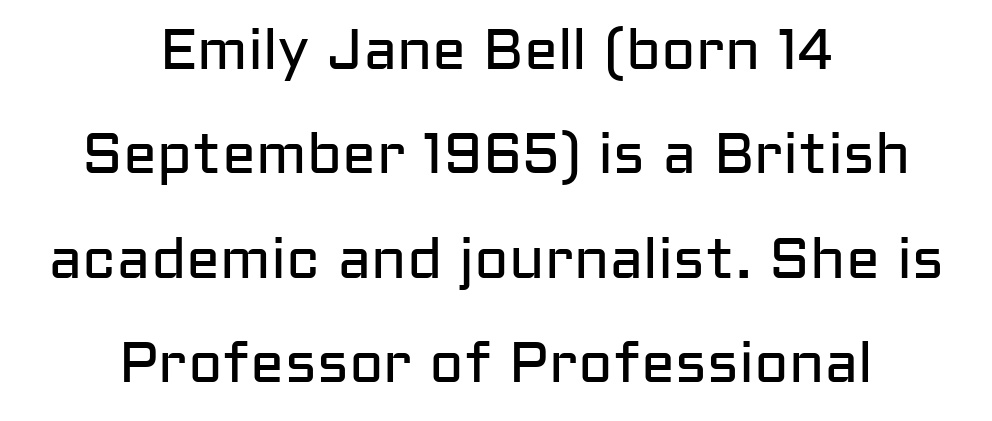
Q: Is the text bold? A: No.
Q: Is the text italic (slanted)? A: No, it is upright.
Q: Is the typeface a serif or a sans-serif typeface? A: Sans-serif.
Q: Is the text underlined? A: No.
Q: How is the paragraph aligned? A: Centered.
Q: Is the spacing between letters normal or unusually wide? A: Normal.
Q: Width (condensed, normal, or wide)? A: Normal.
Q: Stroke contrast? A: Low.
Q: x-height? A: Medium.
Q: Monospaced? A: No.
